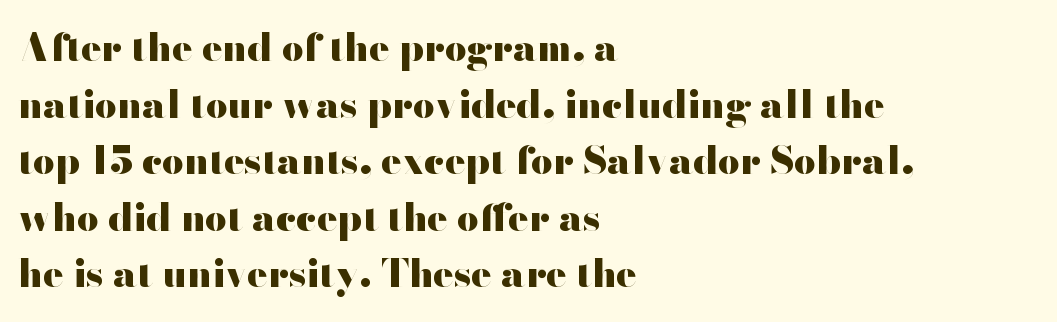
The image shows 38 px heavy, wide sans-serif type, upright; set left-aligned, normal line spacing (1.49x), normal letter spacing, not underlined; high stroke contrast and a small x-height.
